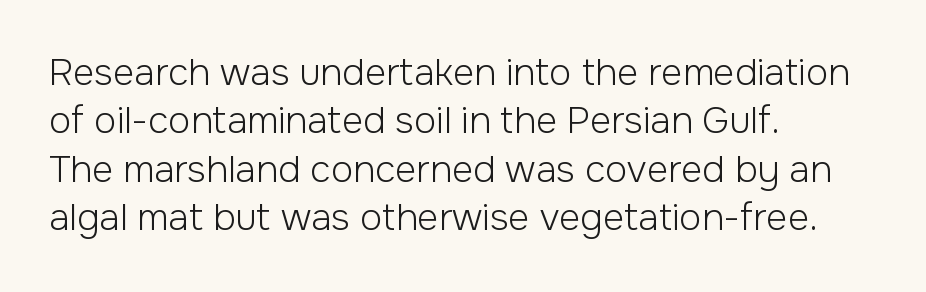
{"serif": "no", "italic": "no", "bold": "no", "weight": "light", "width": "normal", "stroke_contrast": "low", "x_height": "medium", "monospaced": "no", "underline": "no", "align": "left", "line_spacing": "normal", "line_spacing_ratio": 1.31, "letter_spacing": "normal", "letter_spacing_em": 0.0, "glyph_px": 37}
